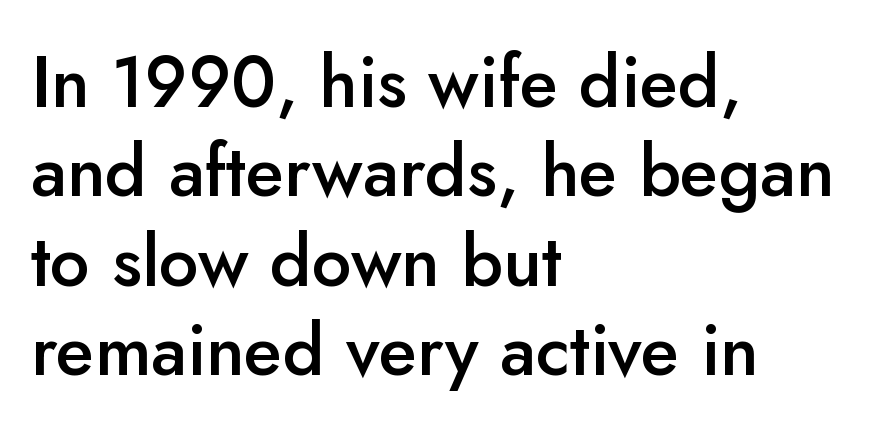
Q: Is the text bold? A: Semi-bold.
Q: Is the text italic (slanted)? A: No, it is upright.
Q: Is the typeface a serif or a sans-serif typeface? A: Sans-serif.
Q: Is the text underlined? A: No.
Q: How is the paragraph aligned? A: Left-aligned.
Q: Is the spacing between letters normal or unusually wide? A: Normal.
Q: Is the spacing between lines tight, normal or loose? A: Normal.
Q: Width (condensed, normal, or wide)? A: Normal.
Q: Stroke contrast? A: Low.
Q: x-height? A: Small.
Q: Monospaced? A: No.
